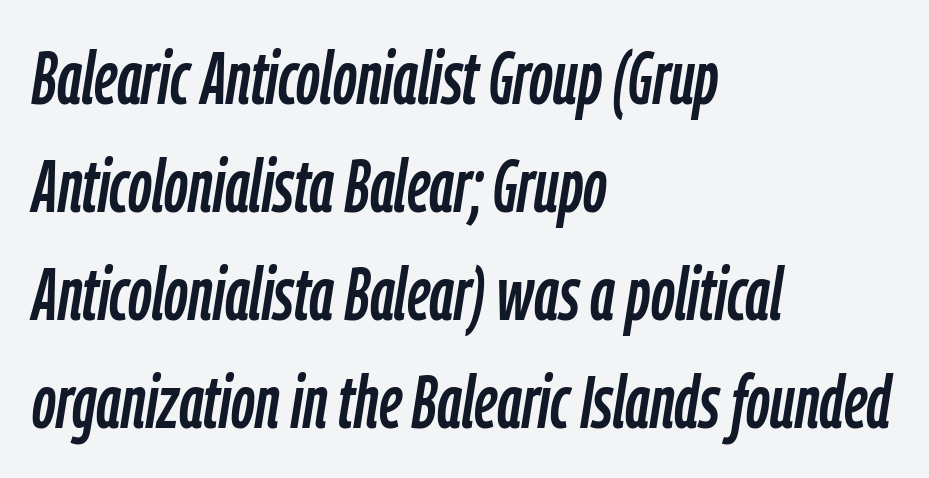
The rendering uses natural spacing where letterforms have individual widths. The text carries the slant typical of an italic or oblique font. Each word holds together tightly as a unit, with standard inter-letter gaps. Line beginnings align vertically; line endings do not.
